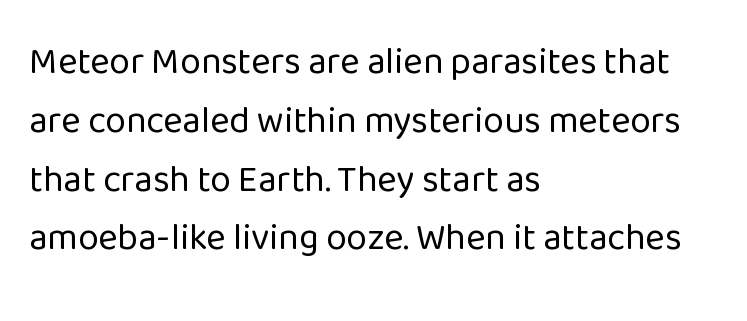
Q: Is the text bold? A: No.
Q: Is the text italic (slanted)? A: No, it is upright.
Q: Is the typeface a serif or a sans-serif typeface? A: Sans-serif.
Q: Is the text underlined? A: No.
Q: How is the paragraph aligned? A: Left-aligned.
Q: Is the spacing between letters normal or unusually wide? A: Normal.
Q: Is the spacing between lines tight, normal or loose? A: Normal.
Q: Width (condensed, normal, or wide)? A: Normal.
Q: Stroke contrast? A: Low.
Q: x-height? A: Medium.
Q: Monospaced? A: No.
